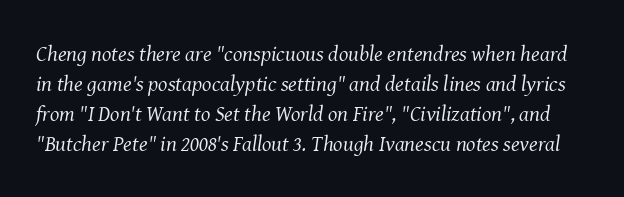
Lines of text with bare space underneath. The strokes carry an ordinary text weight at most. The letterforms sit shoulder to shoulder at normal distance. The whole block is typeset with a tilt. The rendering uses a moderate line-height, typical for paragraphs.
